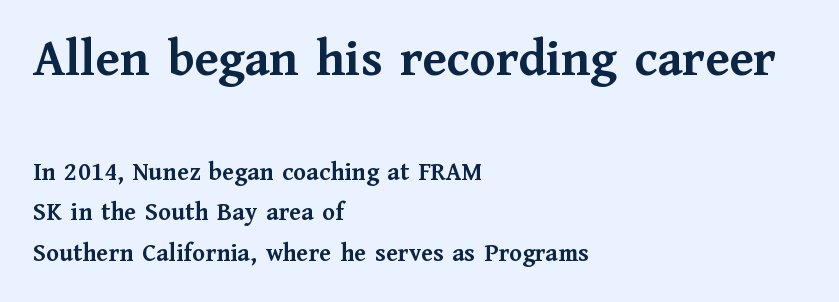
Q: Is the text bold? A: Yes.
Q: Is the text italic (slanted)? A: No, it is upright.
Q: Is the typeface a serif or a sans-serif typeface? A: Serif.
Q: Is the text underlined? A: No.
Q: How is the paragraph aligned? A: Left-aligned.
Q: Is the spacing between letters normal or unusually wide? A: Normal.
Q: Is the spacing between lines tight, normal or loose? A: Normal.
Q: Which block of text is set in a larger size, the first (top) or the second (bottom)? A: The first (top) one.
Q: Width (condensed, normal, or wide)? A: Normal.
Q: Stroke contrast? A: Medium.
Q: x-height? A: Medium.
Q: Monospaced? A: No.
